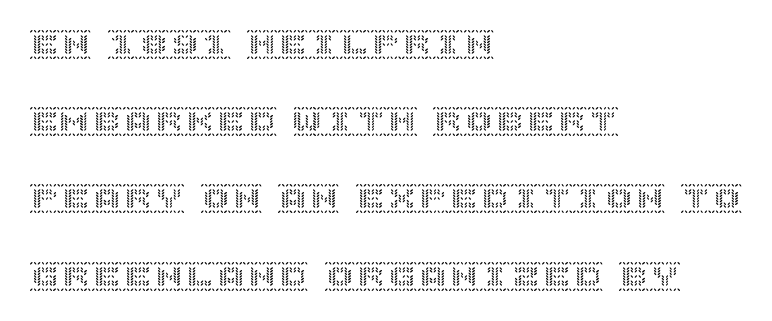
Q: Is the text italic (slanted)? A: No, it is upright.
Q: Is the text underlined? A: No.
Q: How is the paragraph aligned? A: Left-aligned.
Q: Is the spacing between letters normal or unusually wide? A: Normal.
Q: Is the spacing between lines tight, normal or loose? A: Loose.
Q: Width (condensed, normal, or wide)? A: Normal.
Q: x-height? A: Large.
